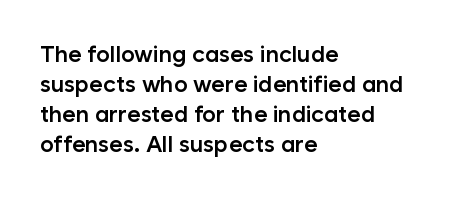
{"italic": "no", "bold": "semi", "underline": "no", "align": "left", "line_spacing": "normal", "line_spacing_ratio": 1.31, "letter_spacing": "normal", "letter_spacing_em": 0.0, "glyph_px": 23}
